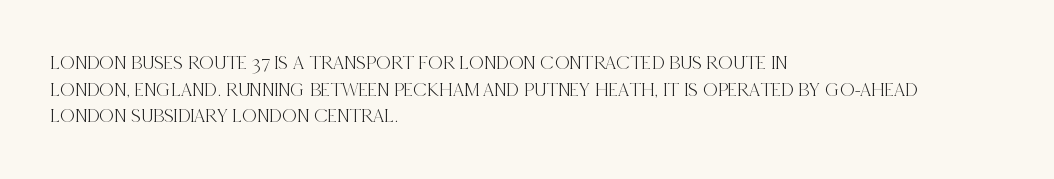
Q: Is the text italic (slanted)? A: No, it is upright.
Q: Is the text underlined? A: No.
Q: How is the paragraph aligned? A: Left-aligned.
Q: Is the spacing between letters normal or unusually wide? A: Normal.
Q: Is the spacing between lines tight, normal or loose? A: Normal.
